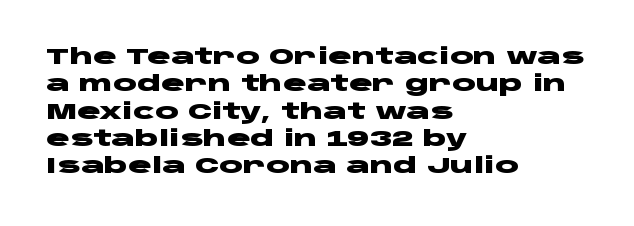
Chunky letters — that's bold for sure. Caption: standard tracking, unaltered. Descenders are the only things crossing below the line. Typeset ragged right — the left edge is the straight one. The letters stand upright; this is a roman face.
